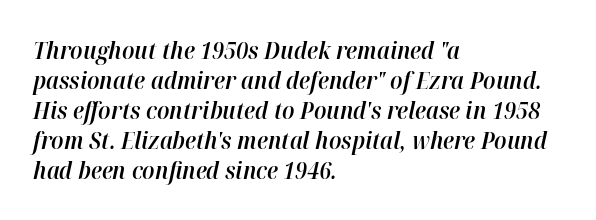
{"italic": "yes", "lean": "right", "slant_degrees": 12, "bold": "semi", "underline": "no", "align": "left", "line_spacing": "normal", "line_spacing_ratio": 1.25, "letter_spacing": "normal", "letter_spacing_em": 0.0, "glyph_px": 24}
